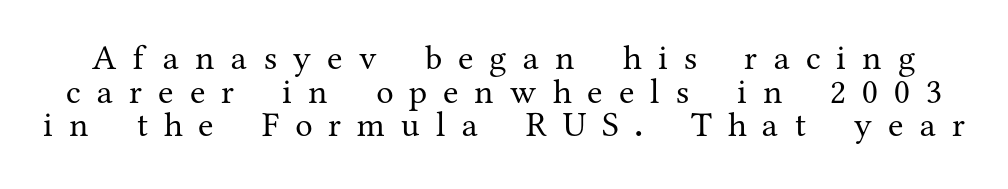
The image shows 35 px regular-weight serif type, upright; set tight line spacing (0.96x), unusually wide letter spacing (+0.46 em), not underlined; medium stroke contrast and a medium x-height.
